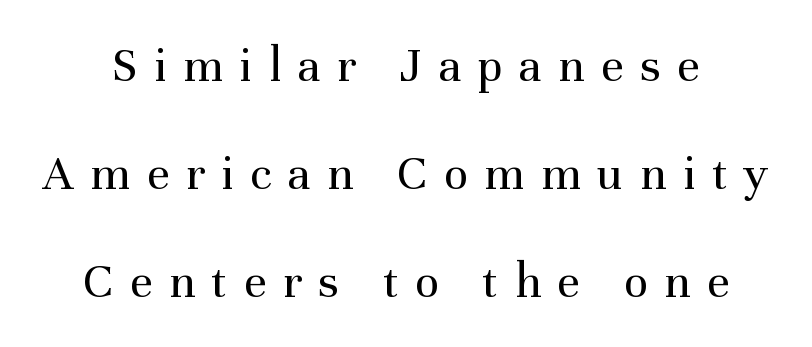
Q: Is the text bold? A: No.
Q: Is the text italic (slanted)? A: No, it is upright.
Q: Is the typeface a serif or a sans-serif typeface? A: Serif.
Q: Is the text underlined? A: No.
Q: Is the spacing between letters normal or unusually wide? A: Unusually wide.
Q: Is the spacing between lines tight, normal or loose? A: Loose.
Q: Width (condensed, normal, or wide)? A: Normal.
Q: Stroke contrast? A: Medium.
Q: x-height? A: Medium.
Q: Monospaced? A: No.
